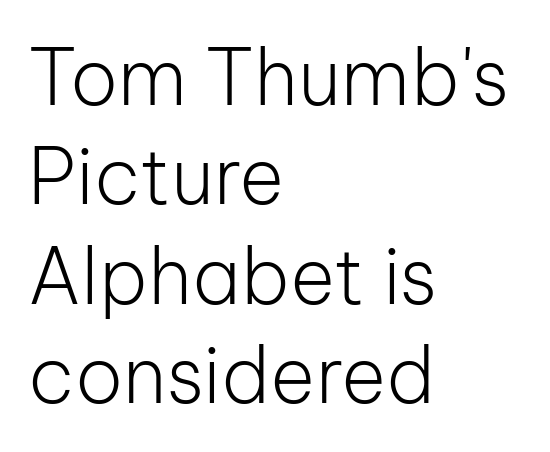
Q: Is the text bold? A: No.
Q: Is the text italic (slanted)? A: No, it is upright.
Q: Is the typeface a serif or a sans-serif typeface? A: Sans-serif.
Q: Is the text underlined? A: No.
Q: How is the paragraph aligned? A: Left-aligned.
Q: Is the spacing between letters normal or unusually wide? A: Normal.
Q: Is the spacing between lines tight, normal or loose? A: Normal.
Q: Width (condensed, normal, or wide)? A: Normal.
Q: Stroke contrast? A: Low.
Q: x-height? A: Medium.
Q: Monospaced? A: No.
